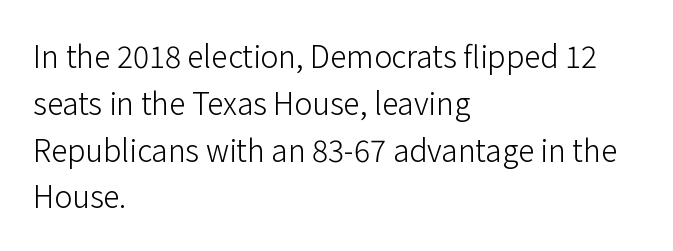
The image shows 30 px light sans-serif type, upright; set left-aligned, normal line spacing (1.56x), normal letter spacing, not underlined; low stroke contrast and a medium x-height.
